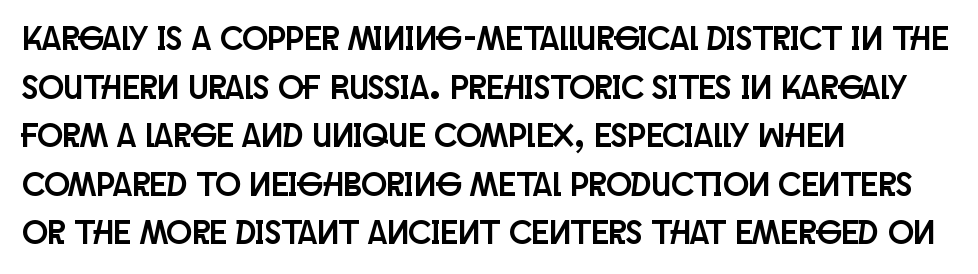
{"serif": "no", "italic": "no", "width": "condensed", "stroke_contrast": "low", "x_height": "large", "monospaced": "no", "underline": "no", "align": "left", "line_spacing": "normal", "line_spacing_ratio": 1.43, "letter_spacing": "normal", "letter_spacing_em": 0.0, "glyph_px": 34}
